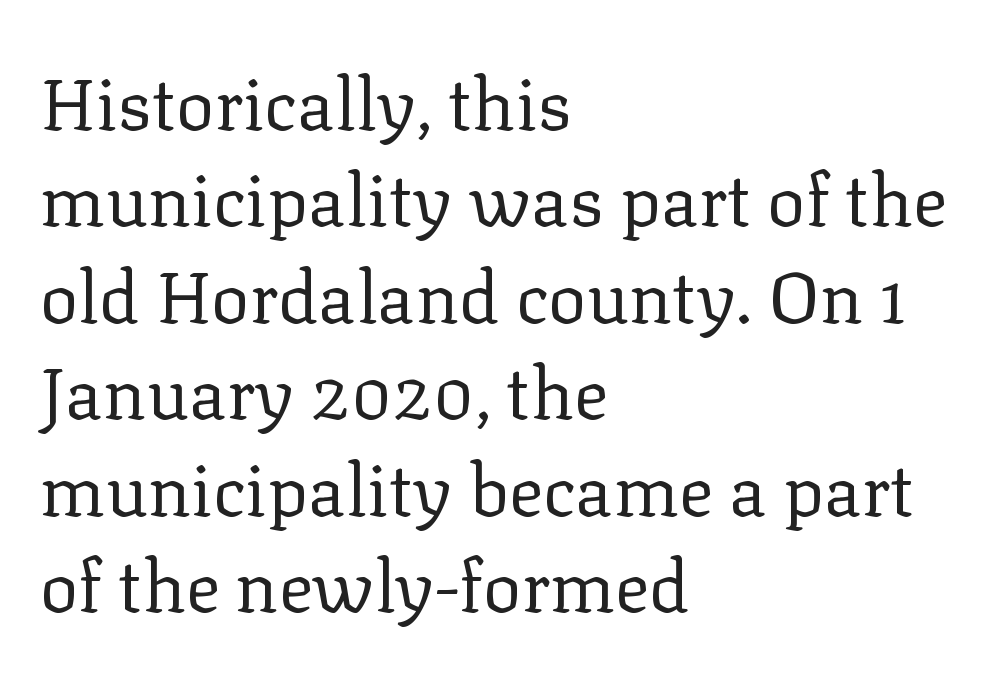
Caption: multi-line text, flush left, ragged right. The characters are drawn with everyday or finer stroke widths. Descenders hang freely into open space. Yep, those are serifs on the letters. Think of a printed novel: that variable character pitch is what you see here. Standard letterfit; no display-style spreading of the glyphs.
